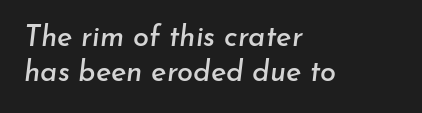
Do the characters align in a grid? No, the font is proportional. How are the letters spaced? Ordinarily, with no added tracking. Any mark beneath the type? The region is blank. The specimen reads as italic at a glance. One-word summary of the alignment: left.
